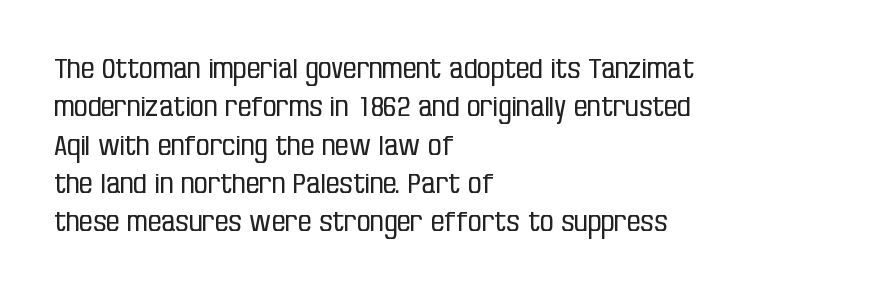
Q: Is the text bold? A: No.
Q: Is the text italic (slanted)? A: No, it is upright.
Q: Is the text underlined? A: No.
Q: How is the paragraph aligned? A: Left-aligned.
Q: Is the spacing between letters normal or unusually wide? A: Normal.
Q: Is the spacing between lines tight, normal or loose? A: Normal.
